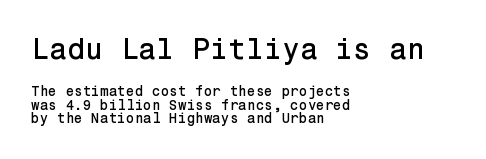
Q: Is the text italic (slanted)? A: No, it is upright.
Q: Is the typeface a serif or a sans-serif typeface? A: Sans-serif.
Q: Is the text underlined? A: No.
Q: How is the paragraph aligned? A: Left-aligned.
Q: Is the spacing between letters normal or unusually wide? A: Normal.
Q: Is the spacing between lines tight, normal or loose? A: Tight.
Q: Which block of text is set in a larger size, the first (top) or the second (bottom)? A: The first (top) one.
Q: Width (condensed, normal, or wide)? A: Normal.
Q: Stroke contrast? A: Low.
Q: x-height? A: Medium.
